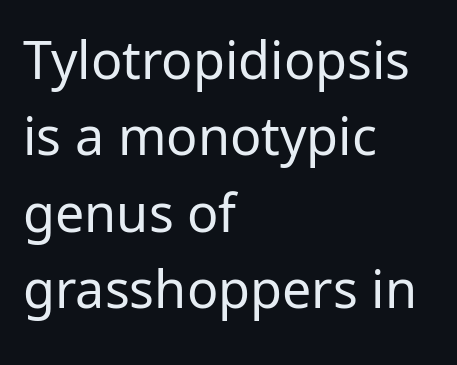
Q: Is the text bold? A: No.
Q: Is the text italic (slanted)? A: No, it is upright.
Q: Is the typeface a serif or a sans-serif typeface? A: Sans-serif.
Q: Is the text underlined? A: No.
Q: How is the paragraph aligned? A: Left-aligned.
Q: Is the spacing between letters normal or unusually wide? A: Normal.
Q: Is the spacing between lines tight, normal or loose? A: Normal.
Q: Width (condensed, normal, or wide)? A: Normal.
Q: Stroke contrast? A: Low.
Q: x-height? A: Medium.
Q: Monospaced? A: No.
